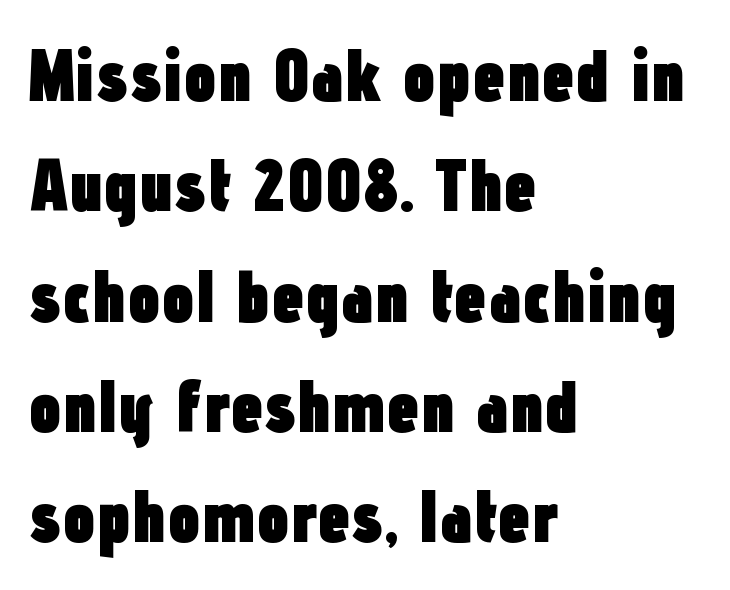
The image shows 74 px heavy, condensed sans-serif type, upright; set left-aligned, normal line spacing (1.49x), normal letter spacing, not underlined; low stroke contrast and a medium x-height.
